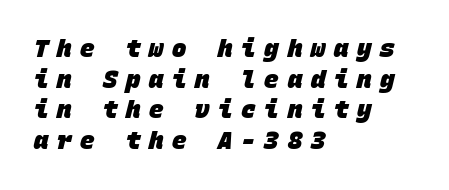
The image shows 24 px bold type; set left-aligned, normal line spacing (1.28x), unusually wide letter spacing (+0.36 em), not underlined.
